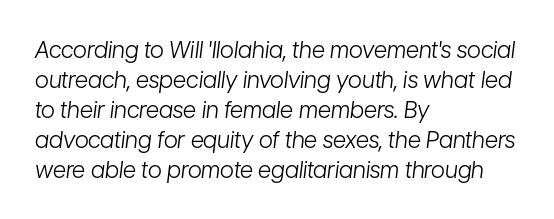
There is no visible air inserted between adjacent glyphs. Underlining? Definitely not there. The rendering uses a moderate line-height, typical for paragraphs. The paragraph has a hard left edge and a soft right edge. The rendering applies a slant to the glyphs.
